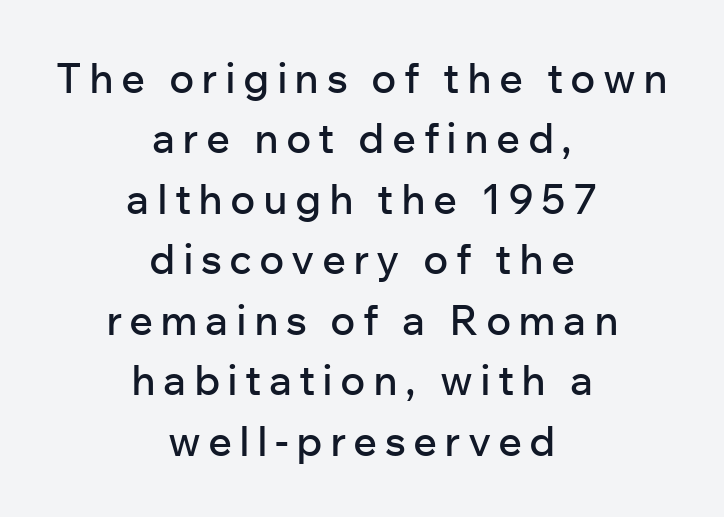
Ordinary non-slanted type is in use. Compared with typical paragraphs, the rows here are spaced about the same. The text block is weighted toward neither margin, spreading evenly from the middle. Beneath every word, the page is bare. Varying glyph widths throughout — classic text-font behaviour.
